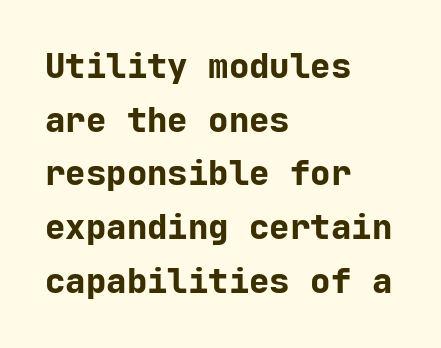
This sample is left-justified, so line endings fall wherever the words run out. Between one letter and the next there's only the usual sliver of space. The gap between lines stays unmarked. Spacing verdict: monospaced, one width for all characters.
